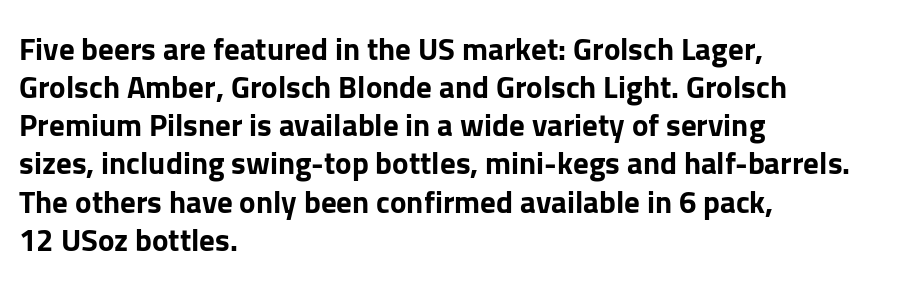
Q: Is the text bold? A: Yes.
Q: Is the text italic (slanted)? A: No, it is upright.
Q: Is the typeface a serif or a sans-serif typeface? A: Sans-serif.
Q: Is the text underlined? A: No.
Q: How is the paragraph aligned? A: Left-aligned.
Q: Is the spacing between letters normal or unusually wide? A: Normal.
Q: Width (condensed, normal, or wide)? A: Normal.
Q: Stroke contrast? A: Low.
Q: x-height? A: Medium.
Q: Monospaced? A: No.
